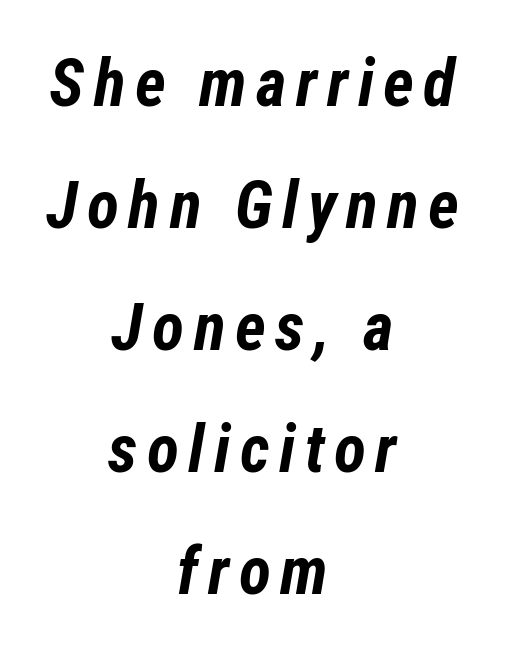
The whitespace from short lines is split evenly between both sides. The strip under each line holds only bare page. Thick stems and heavy bowls — unmistakably bold. The lettering tilts uniformly, giving the passage an italic look. Think of a printed novel: that variable character pitch is what you see here.
